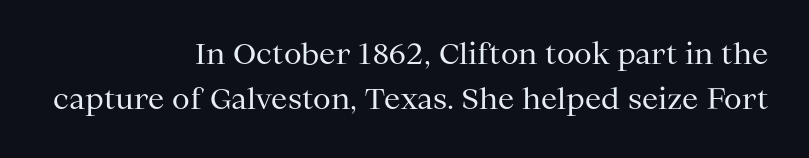
{"serif": "yes", "italic": "no", "bold": "no", "weight": "regular", "width": "normal", "stroke_contrast": "medium", "x_height": "medium", "monospaced": "no", "underline": "no", "align": "right", "line_spacing": "normal", "line_spacing_ratio": 1.56, "letter_spacing": "normal", "letter_spacing_em": 0.0, "glyph_px": 29}
